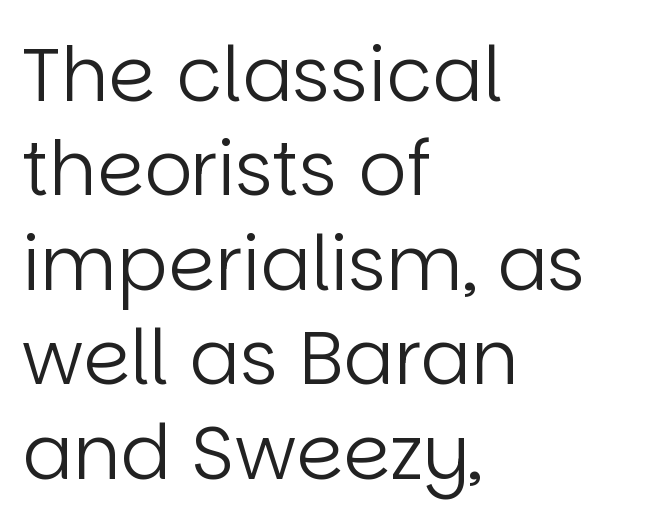
The image shows 75 px regular-weight sans-serif type, upright; set left-aligned, normal line spacing (1.26x), normal letter spacing, not underlined; low stroke contrast and a large x-height.
